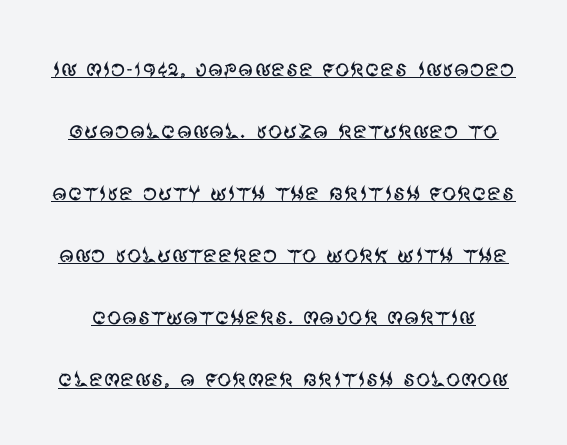
The image shows 29 px regular-weight sans-serif type, upright; set loose line spacing (2.14x), normal letter spacing, underlined; medium stroke contrast and a large x-height.
